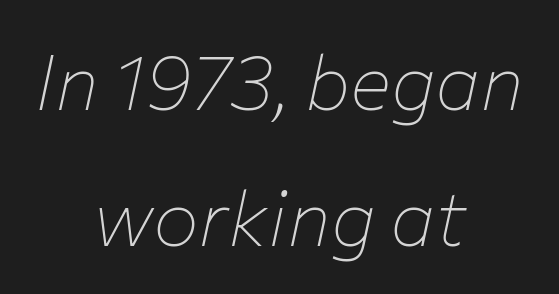
The image shows 77 px thin type, italic (leaning right); set centered, line spacing 1.77x, normal letter spacing, not underlined; low stroke contrast and a medium x-height.
